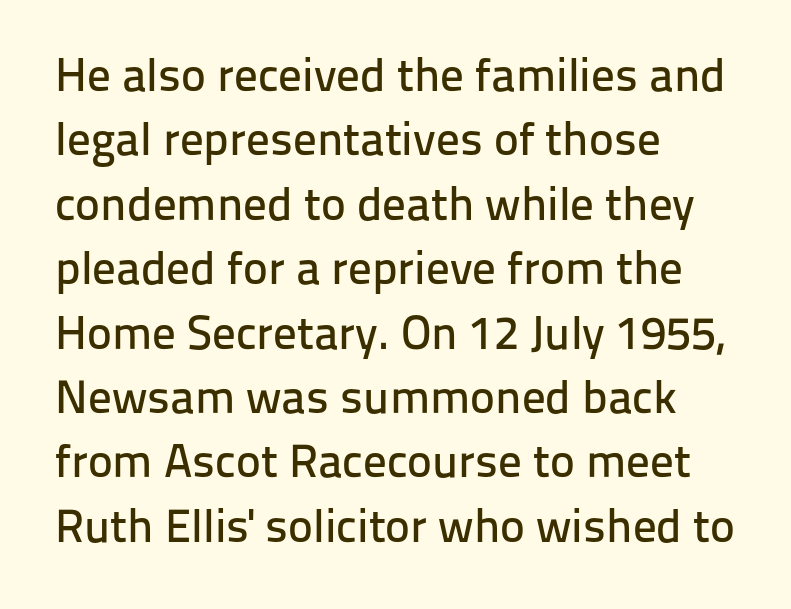
The image shows 47 px sans-serif type, upright; set left-aligned, normal line spacing (1.37x), normal letter spacing, not underlined; low stroke contrast and a medium x-height.
